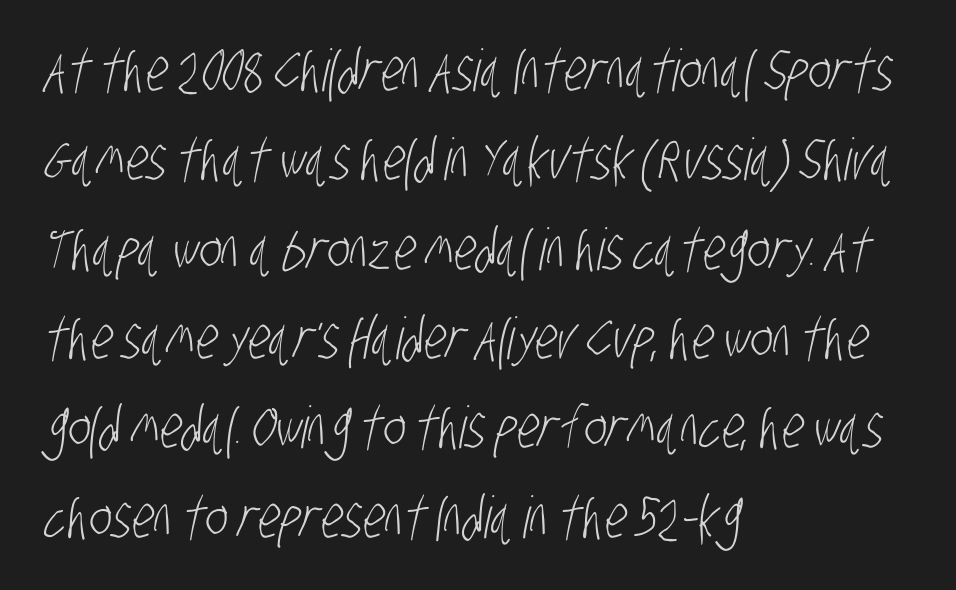
The image shows 58 px light, condensed sans-serif type; set left-aligned, normal line spacing (1.54x), normal letter spacing, not underlined; low stroke contrast and a large x-height.
